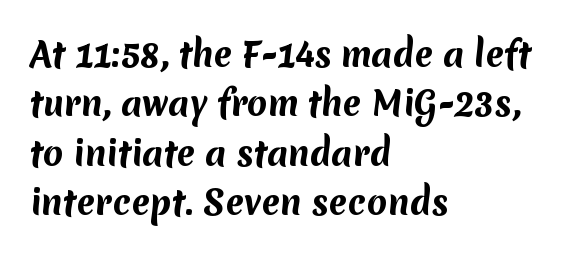
Q: Is the text bold? A: Yes.
Q: Is the typeface a serif or a sans-serif typeface? A: Sans-serif.
Q: Is the text underlined? A: No.
Q: How is the paragraph aligned? A: Left-aligned.
Q: Is the spacing between letters normal or unusually wide? A: Normal.
Q: Is the spacing between lines tight, normal or loose? A: Normal.
Q: Width (condensed, normal, or wide)? A: Normal.
Q: Stroke contrast? A: Medium.
Q: x-height? A: Medium.
Q: Monospaced? A: No.
